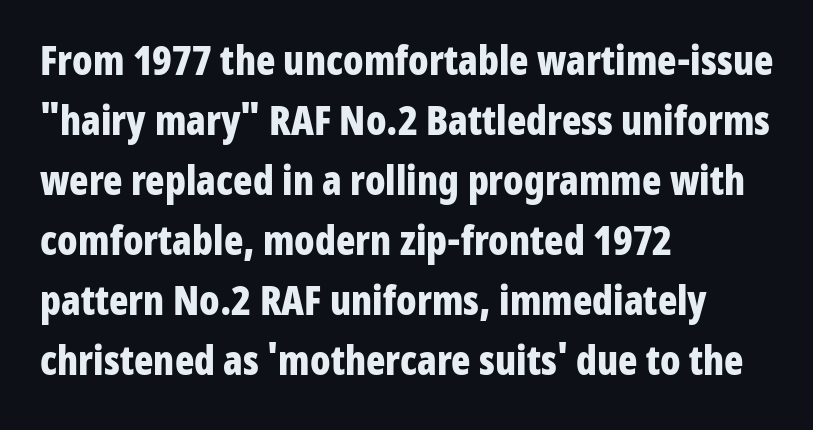
The image shows 40 px bold, condensed sans-serif type, upright; set left-aligned, normal line spacing (1.5x), normal letter spacing, not underlined; low stroke contrast and a medium x-height.
